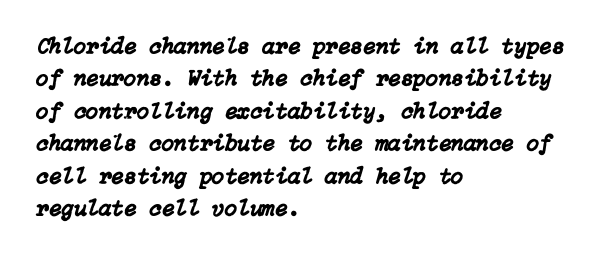
Q: Is the text italic (slanted)? A: Yes, it leans right by about 15 degrees.
Q: Is the text underlined? A: No.
Q: How is the paragraph aligned? A: Left-aligned.
Q: Is the spacing between letters normal or unusually wide? A: Normal.
Q: Is the spacing between lines tight, normal or loose? A: Normal.
